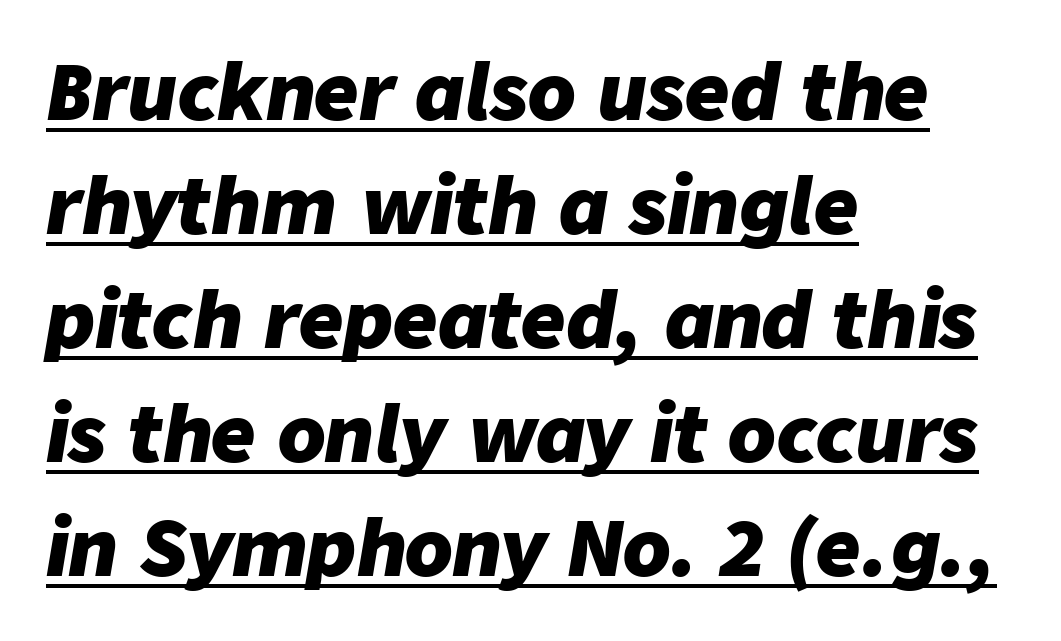
Q: Is the text bold? A: Yes.
Q: Is the text italic (slanted)? A: Yes, it leans right by about 9 degrees.
Q: Is the text underlined? A: Yes.
Q: How is the paragraph aligned? A: Left-aligned.
Q: Is the spacing between letters normal or unusually wide? A: Normal.
Q: Is the spacing between lines tight, normal or loose? A: Normal.
Q: Width (condensed, normal, or wide)? A: Normal.
Q: Stroke contrast? A: Low.
Q: x-height? A: Medium.
Q: Monospaced? A: No.
